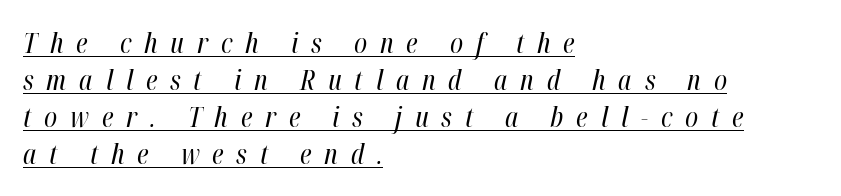
The image shows 28 px regular-weight, condensed type, italic (leaning right); set left-aligned, normal line spacing (1.32x), unusually wide letter spacing (+0.46 em), underlined; high stroke contrast and a medium x-height.
